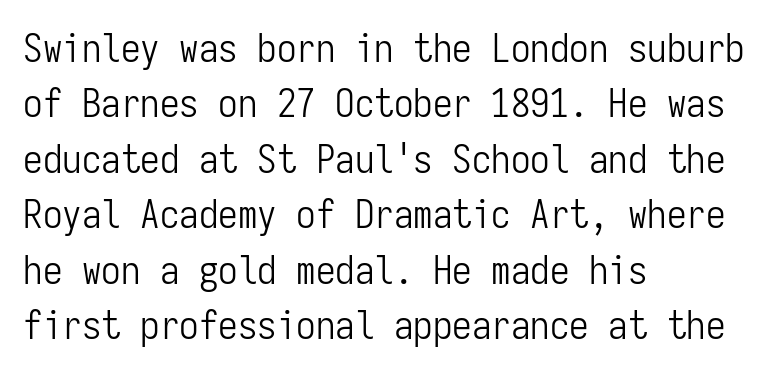
The image shows 39 px light, condensed sans-serif type, upright, monospaced; set left-aligned, normal line spacing (1.42x), normal letter spacing, not underlined; low stroke contrast and a medium x-height.
